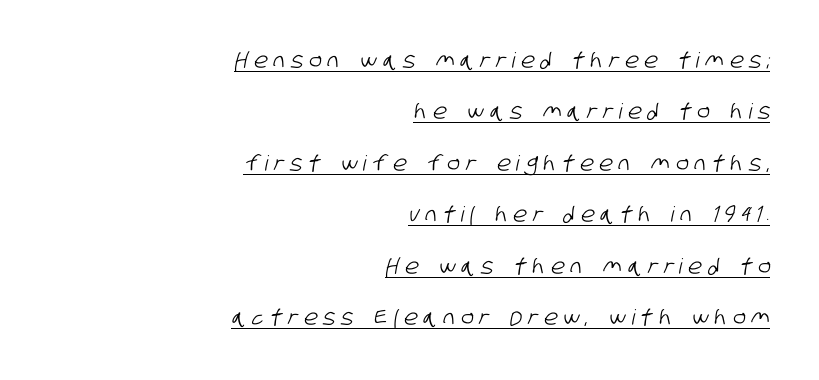
Has an underline been added? It has. Teacher's note: observe the even right margin — that is flush-right alignment. The type is letterspaced generously, with wide tracking. Leading: increased.
